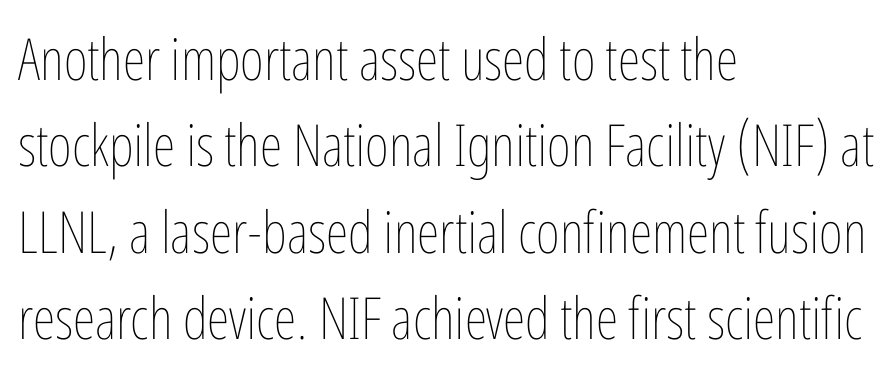
{"italic": "no", "bold": "no", "weight": "thin", "width": "condensed", "stroke_contrast": "low", "x_height": "medium", "monospaced": "no", "underline": "no", "align": "left", "line_spacing": "normal", "line_spacing_ratio": 1.49, "letter_spacing": "normal", "letter_spacing_em": 0.0, "glyph_px": 58}
